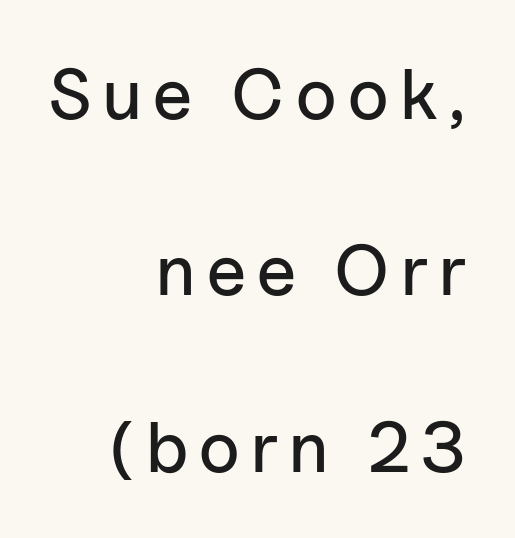
The image shows 72 px sans-serif type, upright; set right-aligned, loose line spacing (2.45x), not underlined; low stroke contrast and a medium x-height.
